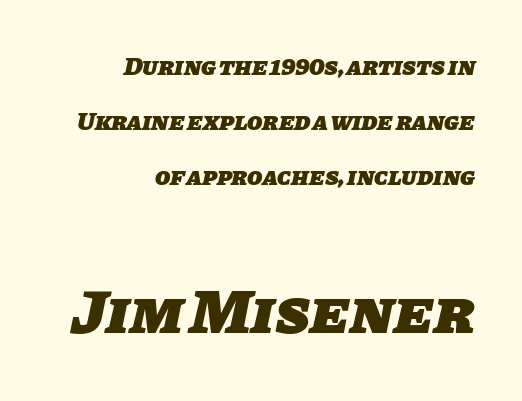
Q: Is the text bold? A: Yes.
Q: Is the typeface a serif or a sans-serif typeface? A: Serif.
Q: Is the text underlined? A: No.
Q: How is the paragraph aligned? A: Right-aligned.
Q: Is the spacing between letters normal or unusually wide? A: Normal.
Q: Is the spacing between lines tight, normal or loose? A: Loose.
Q: Which block of text is set in a larger size, the first (top) or the second (bottom)? A: The second (bottom) one.
Q: Width (condensed, normal, or wide)? A: Normal.
Q: Stroke contrast? A: Low.
Q: x-height? A: Large.
Q: Monospaced? A: No.
